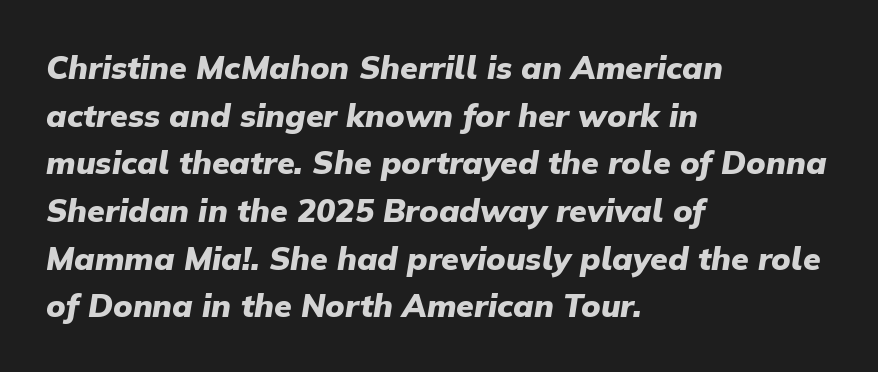
{"italic": "yes", "lean": "right", "slant_degrees": 9, "bold": "yes", "weight": "heavy", "width": "normal", "stroke_contrast": "low", "x_height": "medium", "monospaced": "no", "underline": "no", "align": "left", "line_spacing": "normal", "line_spacing_ratio": 1.49, "letter_spacing": "normal", "letter_spacing_em": 0.0, "glyph_px": 32}
